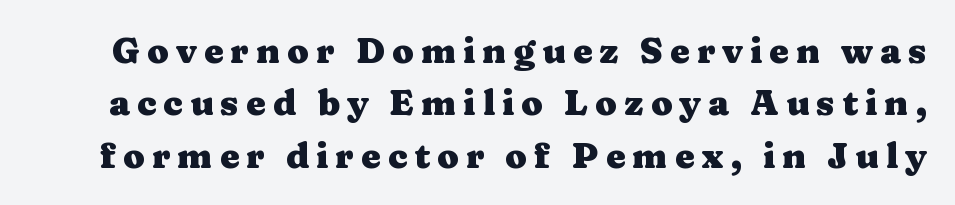
Q: Is the text bold? A: Yes.
Q: Is the text italic (slanted)? A: No, it is upright.
Q: Is the typeface a serif or a sans-serif typeface? A: Serif.
Q: Is the text underlined? A: No.
Q: Is the spacing between letters normal or unusually wide? A: Unusually wide.
Q: Is the spacing between lines tight, normal or loose? A: Normal.
Q: Width (condensed, normal, or wide)? A: Wide.
Q: Stroke contrast? A: Medium.
Q: x-height? A: Medium.
Q: Monospaced? A: No.
